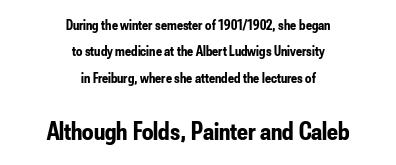
Bold? Absolutely — the strokes are thick and heavy. Characters remain perfectly vertical along every line. Typeset on center — no edge is straight. Any mark beneath the type? The region is blank. Standard letterfit; no display-style spreading of the glyphs. Which chunk is bigger? The second one — the bottom block dwarfs the top.
